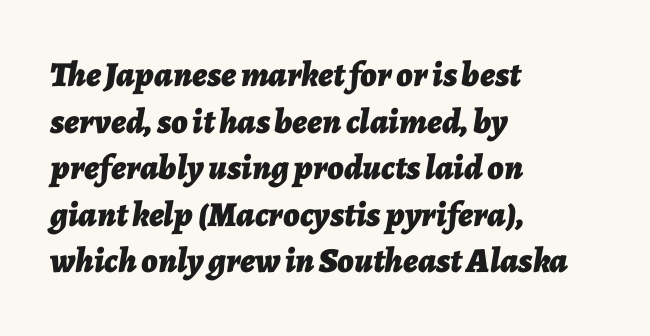
Q: Is the text bold? A: Yes.
Q: Is the text italic (slanted)? A: Yes, it leans right by about 7 degrees.
Q: Is the text underlined? A: No.
Q: How is the paragraph aligned? A: Left-aligned.
Q: Is the spacing between letters normal or unusually wide? A: Normal.
Q: Is the spacing between lines tight, normal or loose? A: Normal.
Q: Width (condensed, normal, or wide)? A: Normal.
Q: Stroke contrast? A: Low.
Q: x-height? A: Medium.
Q: Monospaced? A: No.
